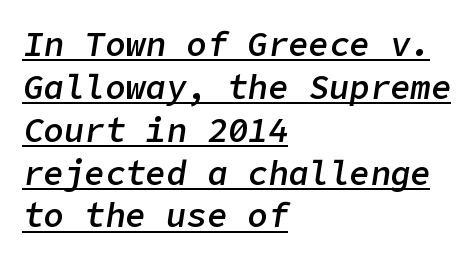
{"italic": "yes", "lean": "right", "slant_degrees": 9, "bold": "semi", "weight": "semibold", "width": "normal", "stroke_contrast": "low", "x_height": "medium", "underline": "yes", "align": "left", "line_spacing": "normal", "line_spacing_ratio": 1.26, "letter_spacing": "normal", "letter_spacing_em": 0.0, "glyph_px": 34}
